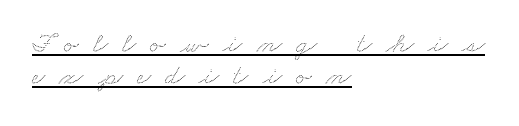
Summary of vertical rhythm: compact, with narrow interline spacing. There is plenty of visible air inserted between adjacent glyphs. Is there an underline? Yes — a line sits under the letters. Which margin do the lines hug? The left one — the right edge is uneven.
